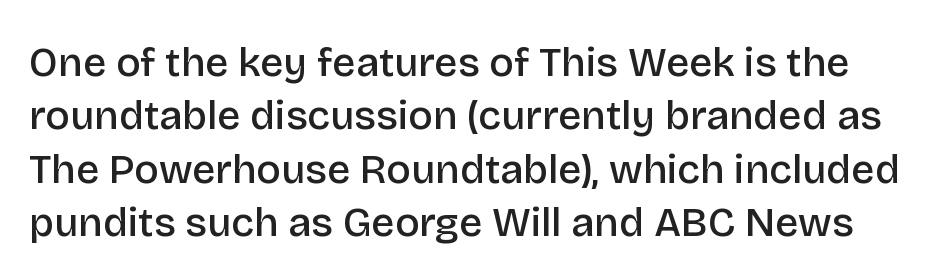
The image shows 41 px semibold sans-serif type, upright; set normal line spacing (1.3x), normal letter spacing, not underlined; low stroke contrast and a large x-height.
